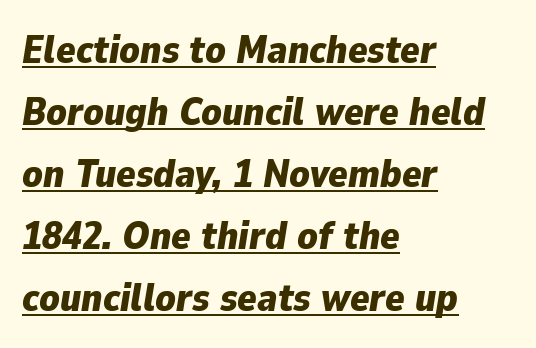
The image shows 40 px bold type, italic (leaning right); set left-aligned, normal line spacing (1.55x), normal letter spacing, underlined; low stroke contrast and a medium x-height.
